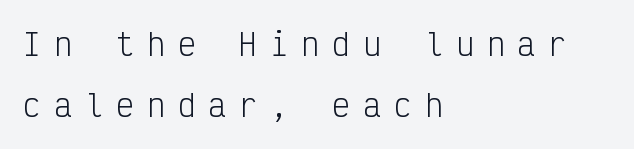
Looks like terminal output: every glyph gets an equal slot. Note: no serifs on the glyphs. Each stroke keeps to a modest, everyday thickness or less. Upright lettering throughout. The ragged edge is on the right, which tells us the setting is flush left.
